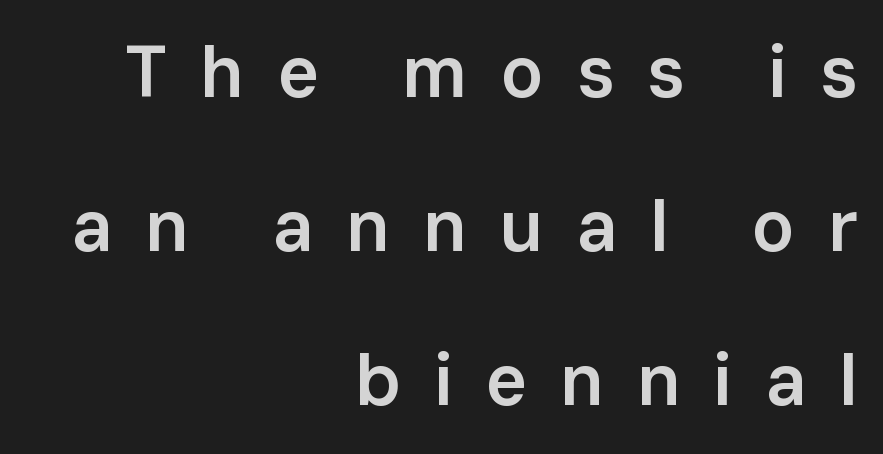
Q: Is the text bold? A: Semi-bold.
Q: Is the text italic (slanted)? A: No, it is upright.
Q: Is the typeface a serif or a sans-serif typeface? A: Sans-serif.
Q: Is the text underlined? A: No.
Q: How is the paragraph aligned? A: Right-aligned.
Q: Is the spacing between letters normal or unusually wide? A: Unusually wide.
Q: Is the spacing between lines tight, normal or loose? A: Loose.
Q: Width (condensed, normal, or wide)? A: Normal.
Q: Stroke contrast? A: Low.
Q: x-height? A: Medium.
Q: Monospaced? A: No.
